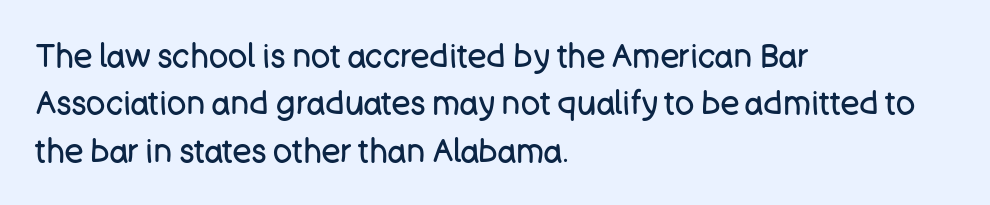
Q: Is the text bold? A: No.
Q: Is the text italic (slanted)? A: No, it is upright.
Q: Is the typeface a serif or a sans-serif typeface? A: Sans-serif.
Q: Is the text underlined? A: No.
Q: How is the paragraph aligned? A: Left-aligned.
Q: Is the spacing between letters normal or unusually wide? A: Normal.
Q: Is the spacing between lines tight, normal or loose? A: Normal.
Q: Width (condensed, normal, or wide)? A: Normal.
Q: Stroke contrast? A: Low.
Q: x-height? A: Large.
Q: Monospaced? A: No.
